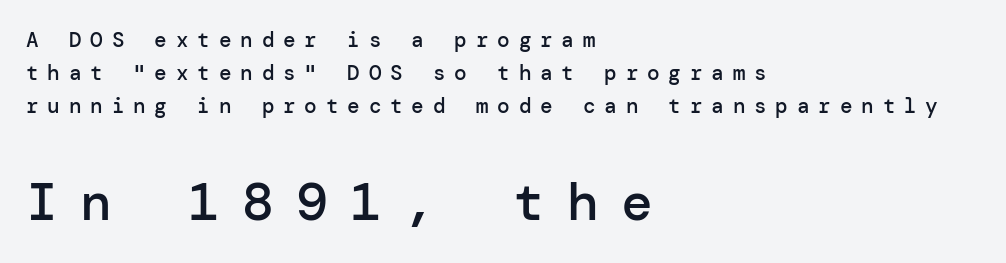
Each word looks stretched out because of the extra space between its letters. This rendering uses left alignment, leaving the right contour irregular. The rendering shows plain stroke endings on the letterforms — a sans-serif design. The typesetting leans somewhat heavy: a semibold. Is there any slant? The stems are plumb. Does the bottom block carry the larger type? Yes, it does.
